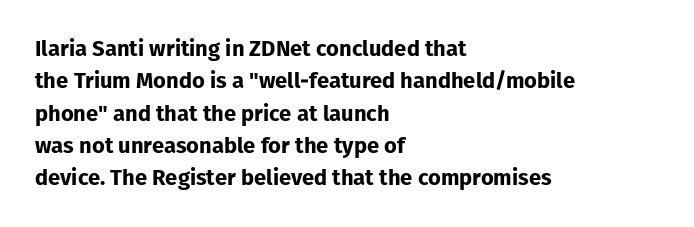
The image shows 22 px bold type, upright; set left-aligned, normal line spacing (1.47x), normal letter spacing, not underlined.
